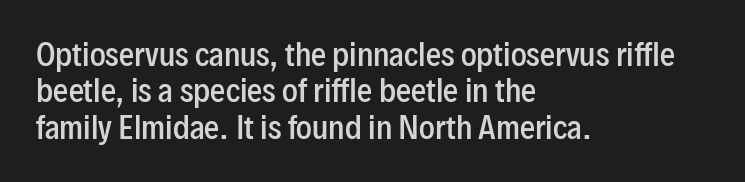
Q: Is the text bold? A: Semi-bold.
Q: Is the text italic (slanted)? A: No, it is upright.
Q: Is the typeface a serif or a sans-serif typeface? A: Sans-serif.
Q: Is the text underlined? A: No.
Q: How is the paragraph aligned? A: Left-aligned.
Q: Is the spacing between letters normal or unusually wide? A: Normal.
Q: Width (condensed, normal, or wide)? A: Condensed.
Q: Stroke contrast? A: Low.
Q: x-height? A: Medium.
Q: Monospaced? A: No.
